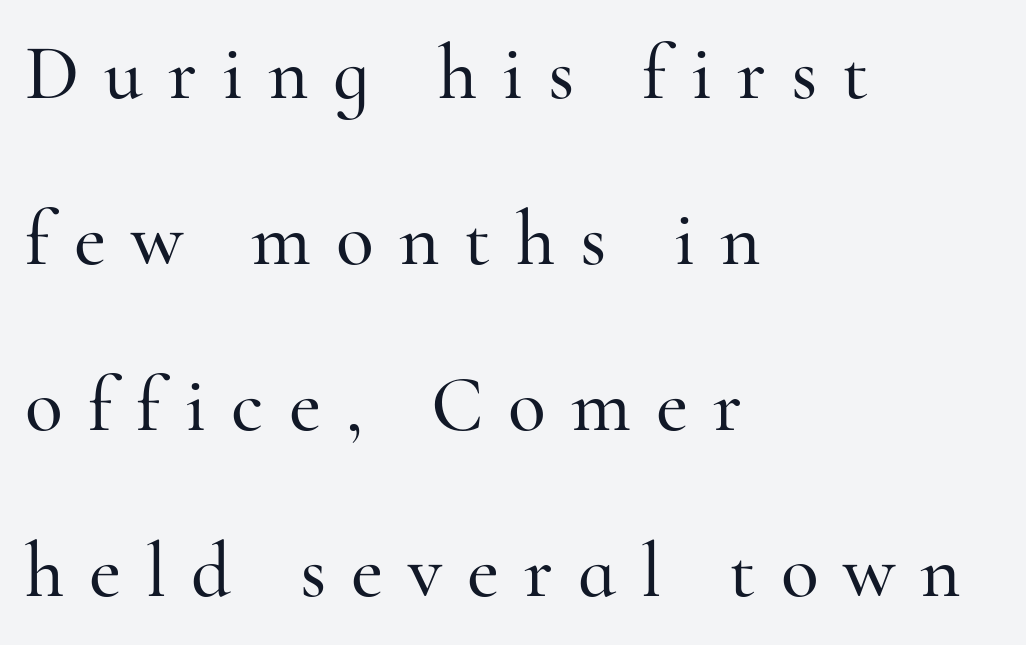
The image shows 78 px serif type, upright; set left-aligned, loose line spacing (2.13x), unusually wide letter spacing (+0.32 em), not underlined; high stroke contrast and a small x-height.
